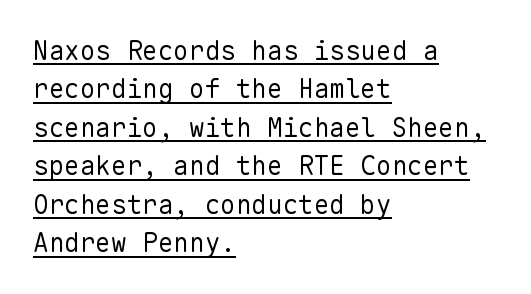
The image shows 26 px text type, upright; set left-aligned, normal line spacing (1.48x), normal letter spacing, underlined.
